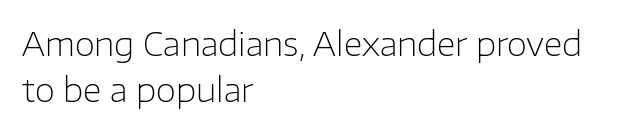
Q: Is the text bold? A: No.
Q: Is the text italic (slanted)? A: No, it is upright.
Q: Is the typeface a serif or a sans-serif typeface? A: Sans-serif.
Q: Is the text underlined? A: No.
Q: How is the paragraph aligned? A: Left-aligned.
Q: Is the spacing between letters normal or unusually wide? A: Normal.
Q: Is the spacing between lines tight, normal or loose? A: Normal.
Q: Width (condensed, normal, or wide)? A: Normal.
Q: Stroke contrast? A: Low.
Q: x-height? A: Medium.
Q: Monospaced? A: No.
